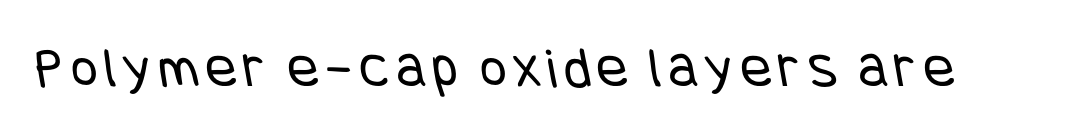
The image shows 58 px regular-weight, condensed sans-serif type; set not underlined; low stroke contrast and a large x-height.
